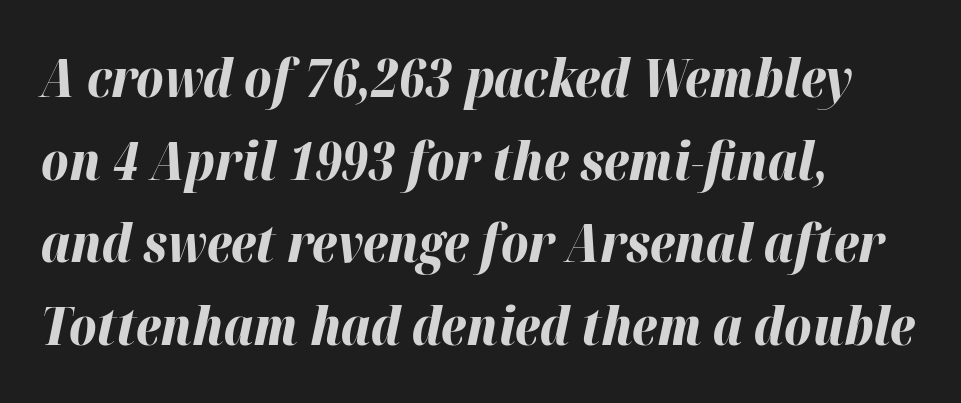
The image shows 52 px bold type, italic (leaning right); set left-aligned, normal line spacing (1.59x), normal letter spacing, not underlined; high stroke contrast and a medium x-height.
